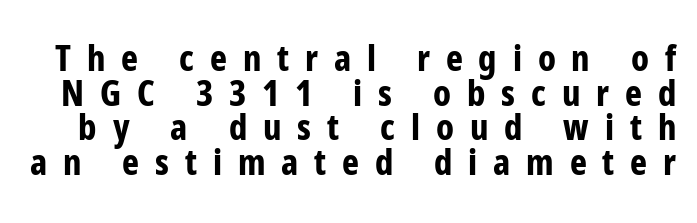
The image shows 36 px bold, condensed sans-serif type, upright; set tight line spacing (0.96x), unusually wide letter spacing (+0.44 em), not underlined; low stroke contrast and a medium x-height.
